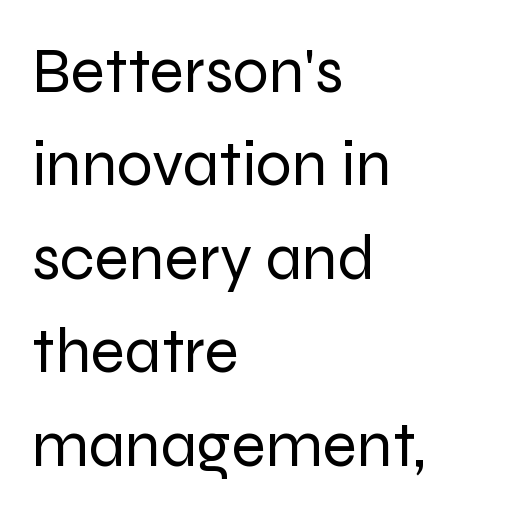
The image shows 64 px regular-weight sans-serif type, upright; set left-aligned, normal line spacing (1.46x), normal letter spacing, not underlined; low stroke contrast and a medium x-height.
